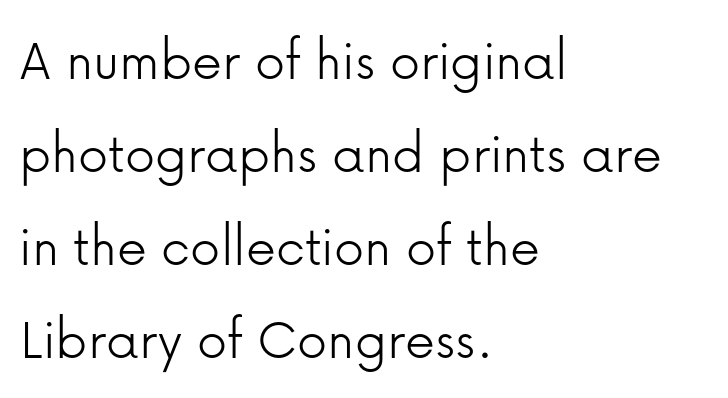
The image shows 60 px light sans-serif type, upright; set left-aligned, normal line spacing (1.55x), normal letter spacing, not underlined; low stroke contrast and a medium x-height.
